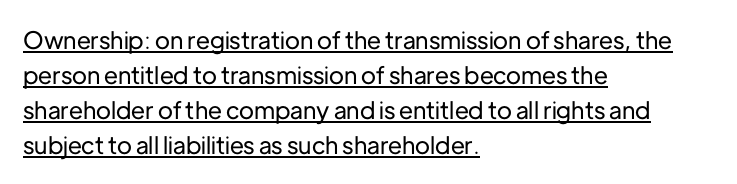
{"italic": "no", "underline": "yes", "align": "left", "line_spacing": "normal", "line_spacing_ratio": 1.46, "letter_spacing": "normal", "letter_spacing_em": 0.0, "glyph_px": 24}
